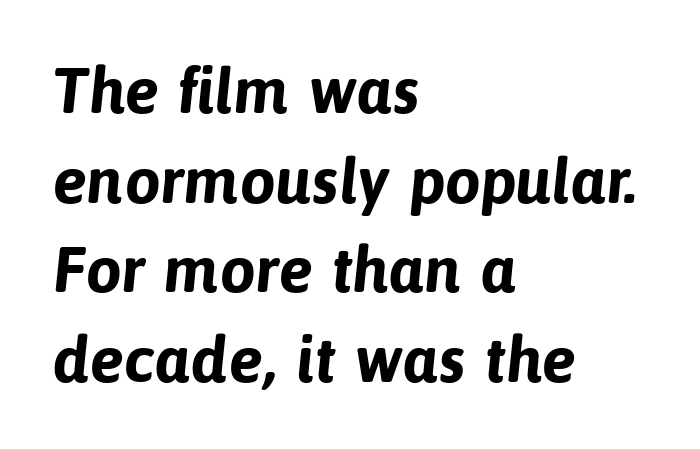
Q: Is the text bold? A: Yes.
Q: Is the typeface a serif or a sans-serif typeface? A: Sans-serif.
Q: Is the text underlined? A: No.
Q: How is the paragraph aligned? A: Left-aligned.
Q: Is the spacing between letters normal or unusually wide? A: Normal.
Q: Is the spacing between lines tight, normal or loose? A: Normal.
Q: Width (condensed, normal, or wide)? A: Normal.
Q: Stroke contrast? A: Low.
Q: x-height? A: Medium.
Q: Monospaced? A: No.
